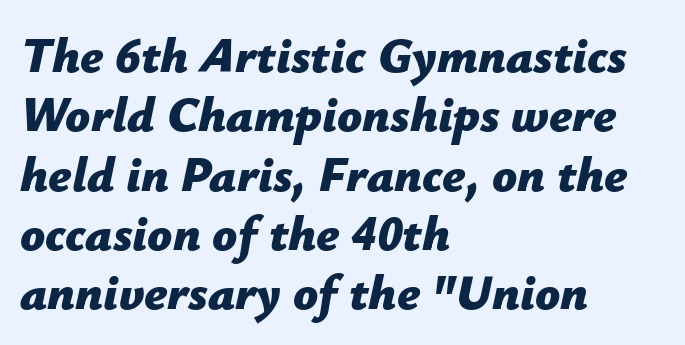
Q: Is the text bold? A: Yes.
Q: Is the text italic (slanted)? A: Yes, it leans right by about 12 degrees.
Q: Is the text underlined? A: No.
Q: How is the paragraph aligned? A: Left-aligned.
Q: Is the spacing between letters normal or unusually wide? A: Normal.
Q: Width (condensed, normal, or wide)? A: Normal.
Q: Stroke contrast? A: Low.
Q: x-height? A: Medium.
Q: Monospaced? A: No.
